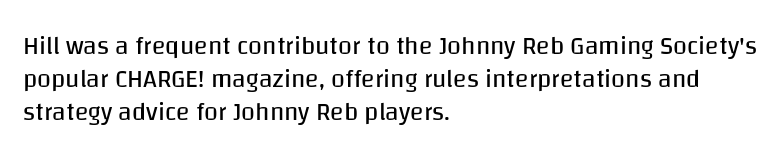
{"italic": "no", "bold": "no", "underline": "no", "align": "left", "line_spacing": "normal", "line_spacing_ratio": 1.32, "letter_spacing": "normal", "letter_spacing_em": 0.0, "glyph_px": 25}
